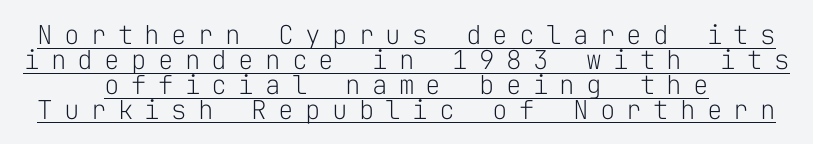
{"italic": "no", "bold": "no", "underline": "yes", "align": "center", "line_spacing": "tight", "line_spacing_ratio": 0.96, "letter_spacing": "wide", "letter_spacing_em": 0.43, "glyph_px": 26}
